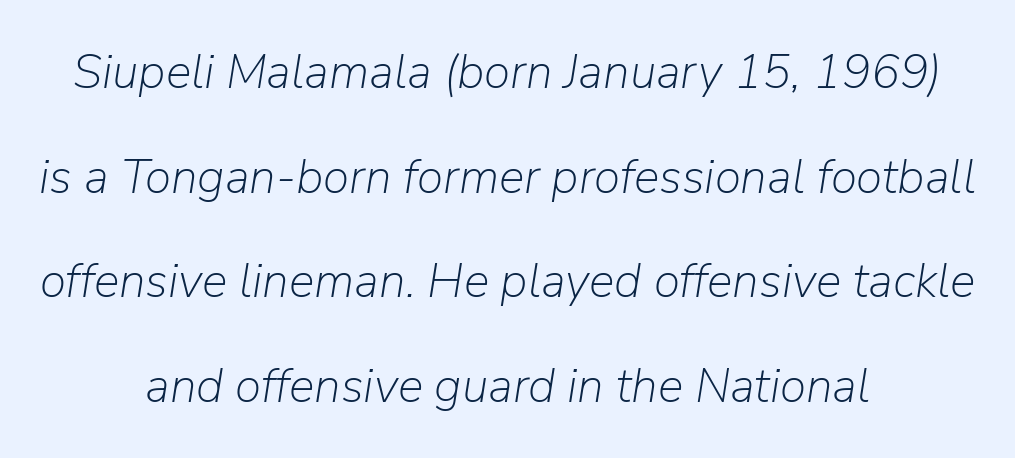
This sample has the flowing, uneven cadence of proportional lettering. This sample is center-justified, so both line endings float freely. Quick note: underline off. Characters follow at the spacing the type designer built in. The rendering uses a large line-height, opening up the rows.
